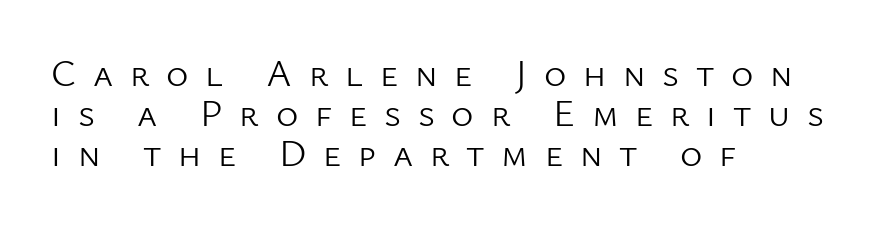
{"serif": "no", "italic": "no", "bold": "no", "weight": "light", "width": "normal", "stroke_contrast": "low", "x_height": "medium", "monospaced": "no", "underline": "no", "align": "left", "line_spacing": "tight", "line_spacing_ratio": 1.05, "letter_spacing": "wide", "letter_spacing_em": 0.44, "glyph_px": 38}
